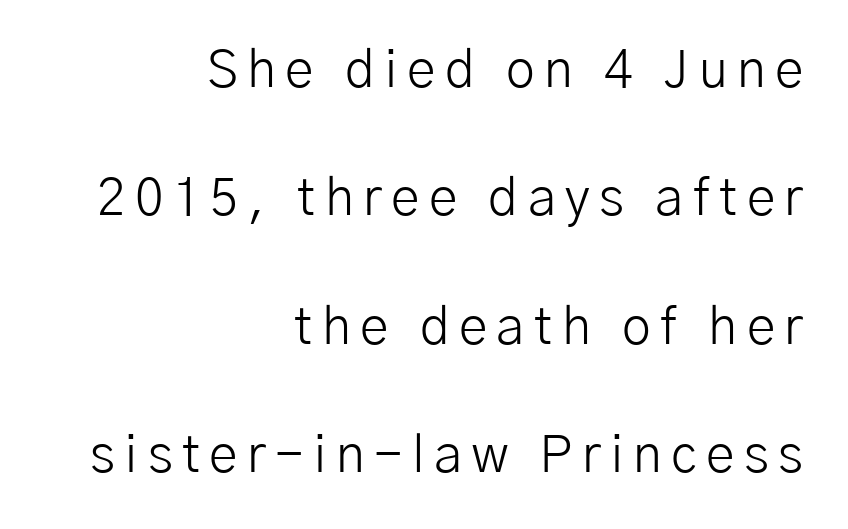
The image shows 52 px light sans-serif type, upright; set right-aligned, loose line spacing (2.47x), not underlined; low stroke contrast and a medium x-height.
